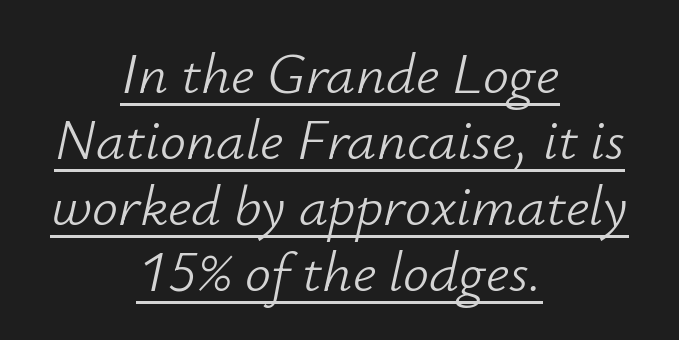
These lines are rendered in a variable-pitch font. Line starts and ends both wander, symmetrically. Vertical stems look standard width or narrower in stroke. Words appear dense and cohesive because spacing is normal.
